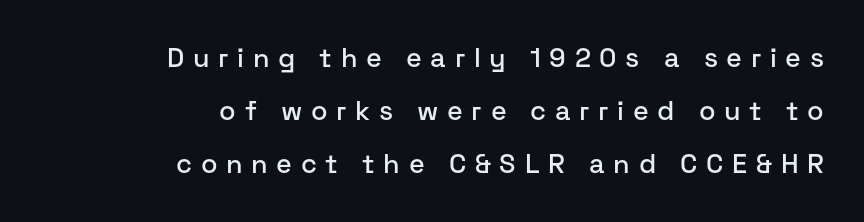
{"italic": "no", "underline": "no", "align": "right", "line_spacing": "loose", "line_spacing_ratio": 1.97, "letter_spacing": "wide", "letter_spacing_em": 0.32, "glyph_px": 27}
